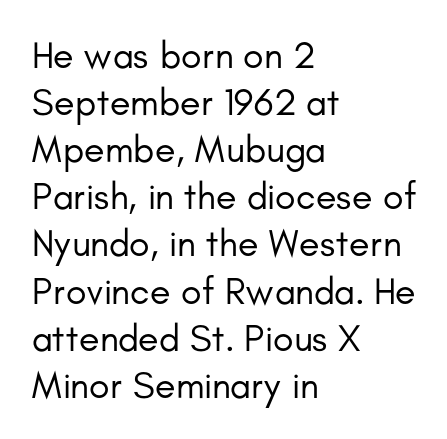
Do the letters lean? They stand straight. A classic flush-left, rag-right setting is used for this passage. You could not count columns in this text — the font is proportionally spaced. The rendering keeps characters at their native spacing. Serif or sans? Sans — the stroke terminals are bare.
